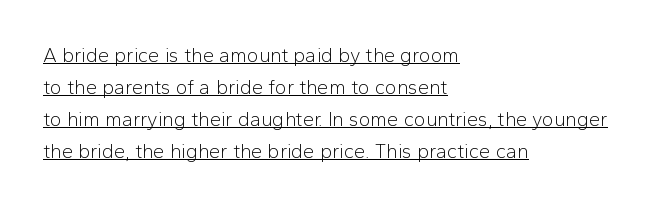
Q: Is the text bold? A: No.
Q: Is the text italic (slanted)? A: No, it is upright.
Q: Is the text underlined? A: Yes.
Q: How is the paragraph aligned? A: Left-aligned.
Q: Is the spacing between letters normal or unusually wide? A: Normal.
Q: Is the spacing between lines tight, normal or loose? A: Normal.
